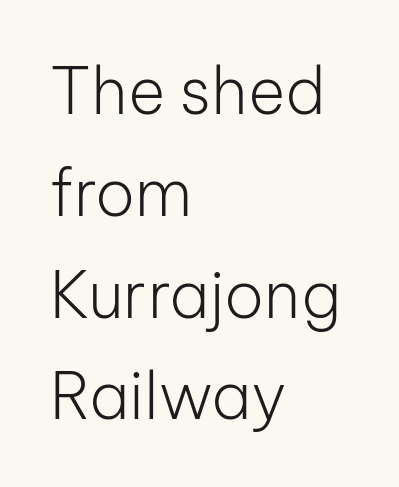
The image shows 64 px light sans-serif type, upright; set left-aligned, normal line spacing (1.59x), normal letter spacing, not underlined; low stroke contrast and a medium x-height.
